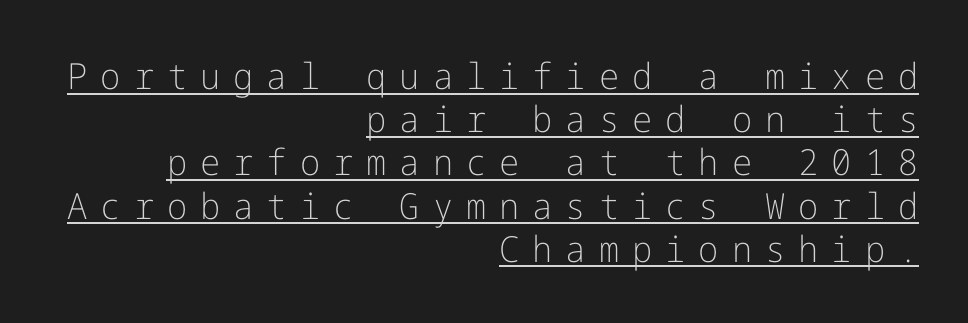
The image shows 36 px light sans-serif type, upright; set right-aligned, line spacing 1.2x, unusually wide letter spacing (+0.36 em), underlined; low stroke contrast and a medium x-height.
